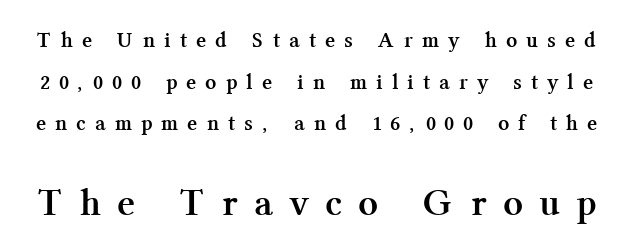
The image shows 39 px semibold serif type, upright; set line spacing 1.89x, unusually wide letter spacing (+0.49 em), not underlined; the second (bottom) block is 1.77x larger; medium stroke contrast and a medium x-height.
